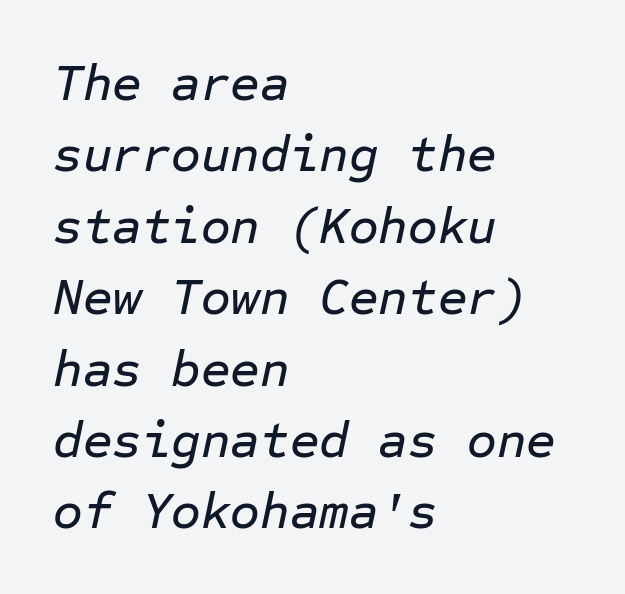
Q: Is the text italic (slanted)? A: Yes, it leans right by about 12 degrees.
Q: Is the text underlined? A: No.
Q: How is the paragraph aligned? A: Left-aligned.
Q: Is the spacing between letters normal or unusually wide? A: Normal.
Q: Is the spacing between lines tight, normal or loose? A: Normal.
Q: Width (condensed, normal, or wide)? A: Normal.
Q: Stroke contrast? A: Low.
Q: x-height? A: Medium.
Q: Monospaced? A: Yes.
